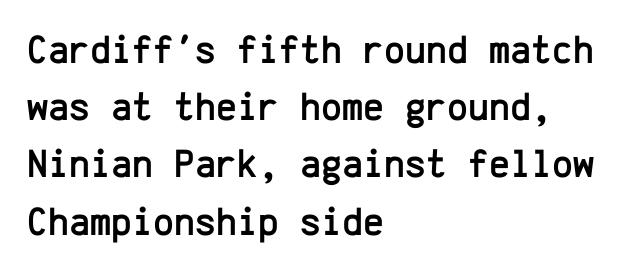
Underline: absent. Leading: standard. The passage shown is typed in a monospace face where columns stay perfectly aligned. Serif or sans? Sans — the stroke terminals are bare. No italicization has been applied; the sample stays upright. All the whitespace from short lines collects on the right.
